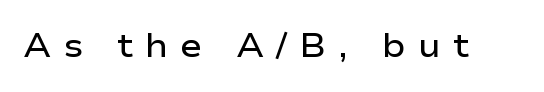
{"serif": "no", "italic": "no", "bold": "semi", "weight": "semibold", "width": "wide", "stroke_contrast": "low", "x_height": "medium", "monospaced": "no", "underline": "no", "letter_spacing": "wide", "letter_spacing_em": 0.36, "glyph_px": 33}
